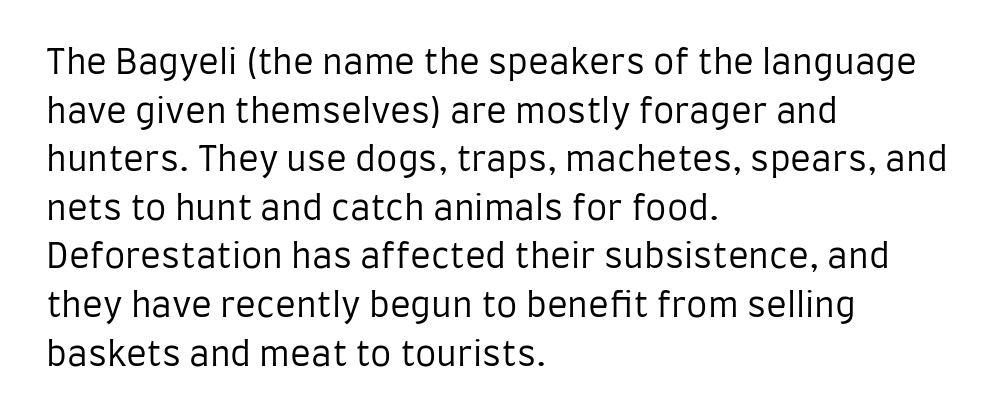
Q: Is the text bold? A: No.
Q: Is the text italic (slanted)? A: No, it is upright.
Q: Is the typeface a serif or a sans-serif typeface? A: Sans-serif.
Q: Is the text underlined? A: No.
Q: How is the paragraph aligned? A: Left-aligned.
Q: Is the spacing between letters normal or unusually wide? A: Normal.
Q: Is the spacing between lines tight, normal or loose? A: Normal.
Q: Width (condensed, normal, or wide)? A: Condensed.
Q: Stroke contrast? A: Low.
Q: x-height? A: Large.
Q: Monospaced? A: No.
